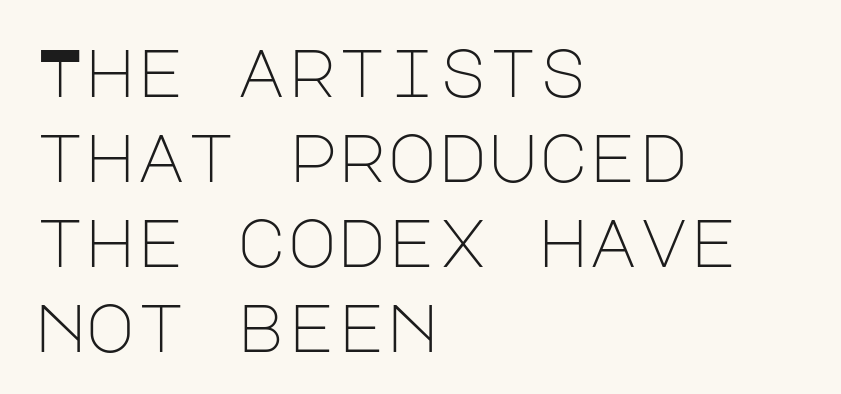
{"serif": "no", "italic": "no", "bold": "no", "weight": "light", "width": "normal", "stroke_contrast": "low", "x_height": "large", "underline": "no", "align": "left", "line_spacing": "normal", "line_spacing_ratio": 1.25, "letter_spacing": "normal", "letter_spacing_em": 0.0, "glyph_px": 68}
